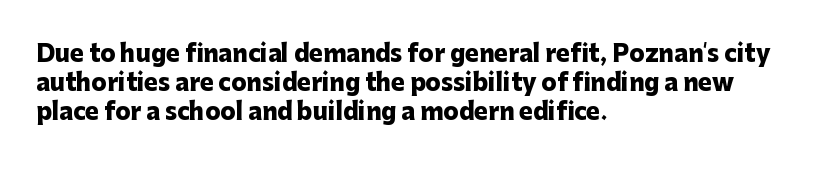
The typography opts for an upright posture over an oblique one. What weight is shown? A full bold with thick strokes. How would I describe the line gaps? Plain and ordinary. Each line starts at the same left margin while the right side varies.
